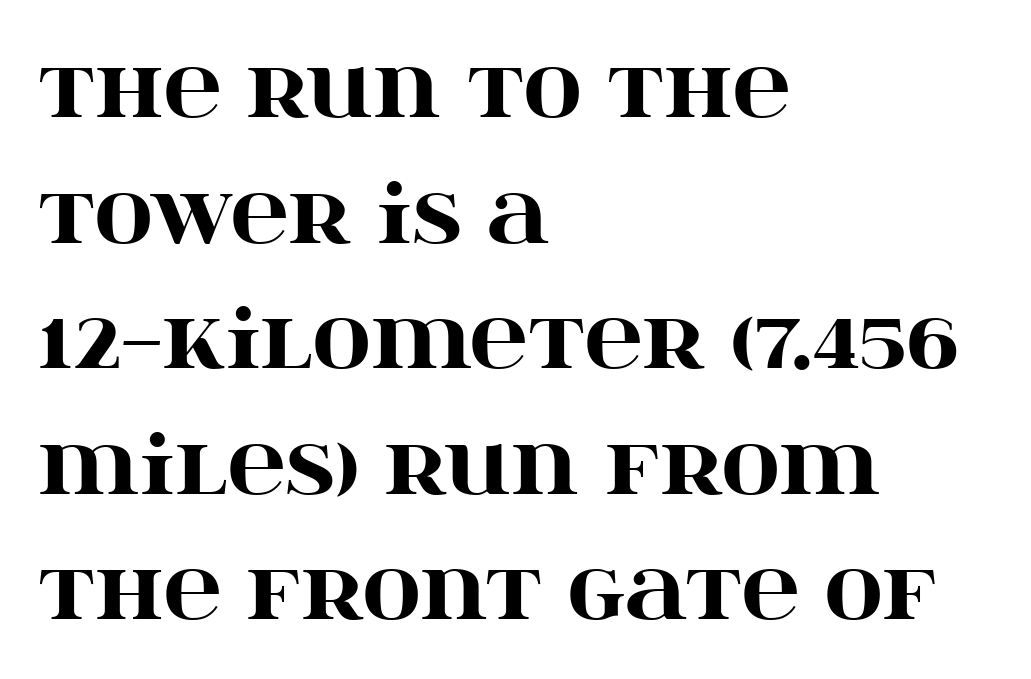
The image shows 80 px heavy, wide serif type, upright; set left-aligned, normal line spacing (1.57x), normal letter spacing, not underlined; high stroke contrast and a large x-height.
